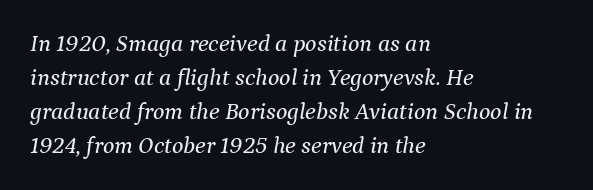
The image shows 24 px text type, italic (leaning right); set left-aligned, normal line spacing (1.41x), normal letter spacing, not underlined.
